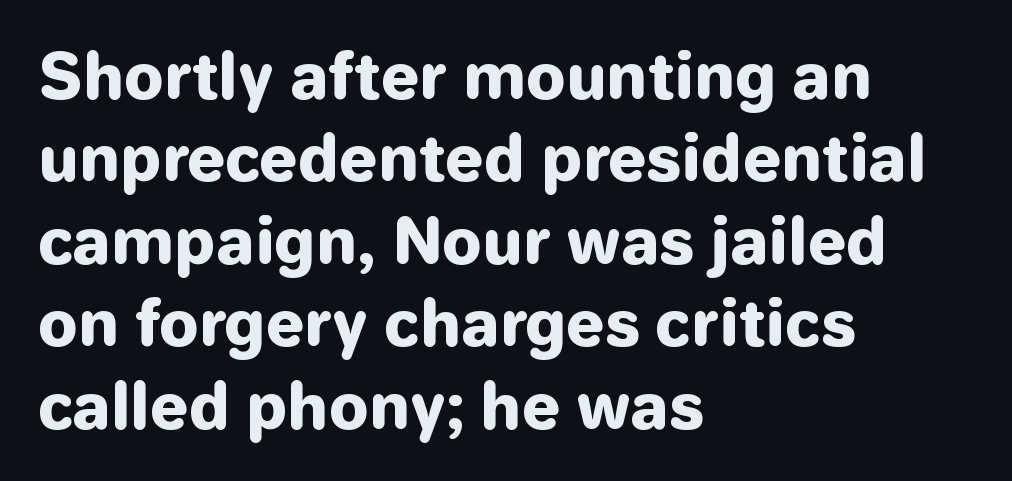
{"serif": "no", "italic": "no", "bold": "yes", "weight": "heavy", "width": "normal", "stroke_contrast": "low", "x_height": "medium", "monospaced": "no", "underline": "no", "align": "left", "line_spacing": "normal", "line_spacing_ratio": 1.33, "letter_spacing": "normal", "letter_spacing_em": 0.0, "glyph_px": 62}
